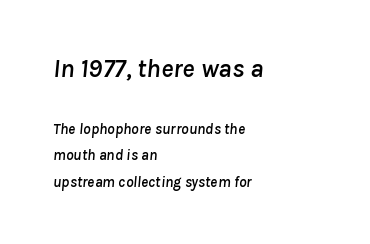
How are the letters spaced? Ordinarily, with no added tracking. Short and long lines alike share a common starting point at left. Nobody drew a line under any word here. Compared with ordinary roman type, these characters are visibly tilted. The first block has been scaled up relative to the second.
